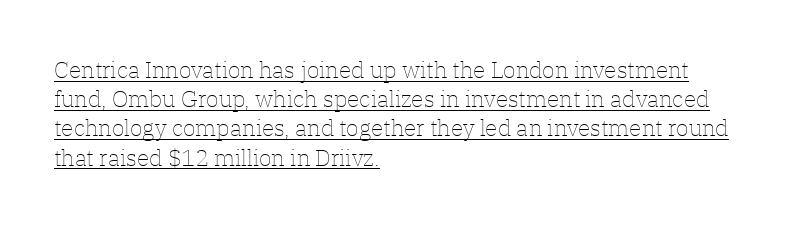
The image shows 23 px text type, upright; set left-aligned, normal line spacing (1.27x), normal letter spacing, underlined.
